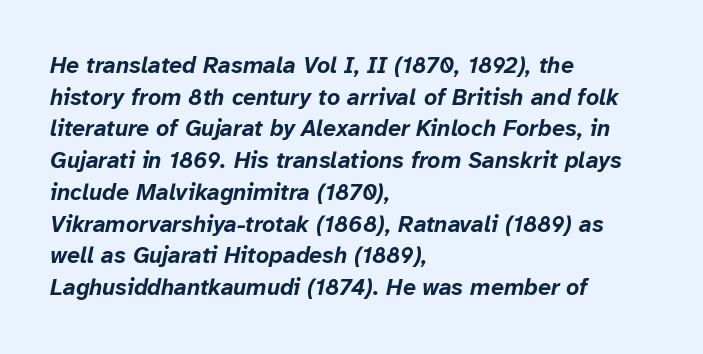
{"italic": "yes", "lean": "right", "slant_degrees": 12, "bold": "yes", "underline": "no", "align": "left", "line_spacing": "normal", "line_spacing_ratio": 1.38, "letter_spacing": "normal", "letter_spacing_em": 0.0, "glyph_px": 23}
